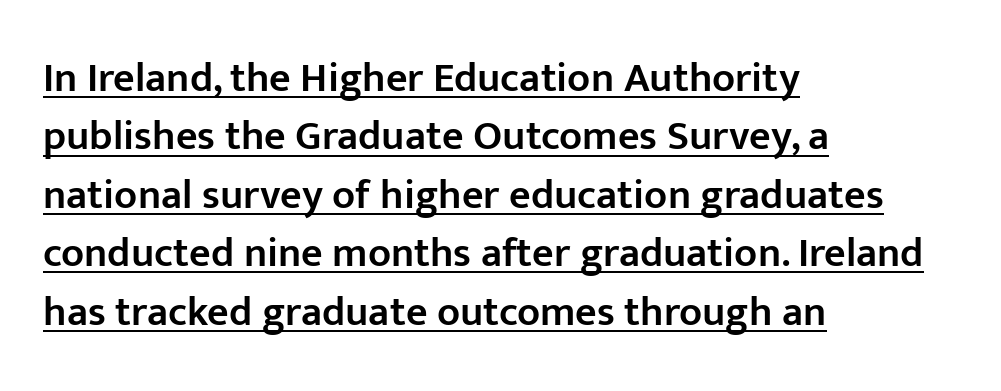
The image shows 42 px semibold sans-serif type, upright; set left-aligned, normal line spacing (1.39x), normal letter spacing, underlined; low stroke contrast and a medium x-height.
